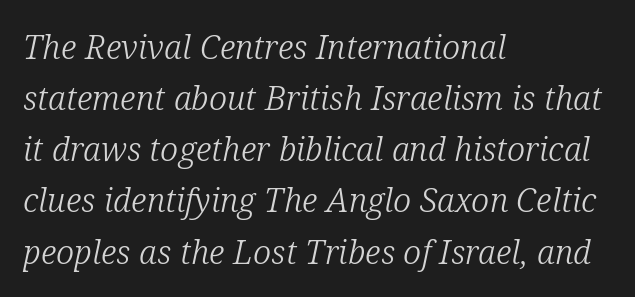
Posture: slanted. Default kerning and tracking; the words read as compact shapes. Notice how descenders clear the ascenders below comfortably — that's standard leading. The font is comparable to plain body text, perhaps lighter. The setting favours the left margin, as ordinary paragraphs usually do. Each letter's strokes conclude with small projecting serifs.
